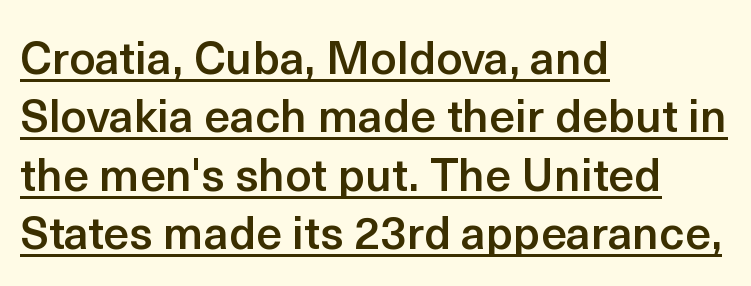
{"serif": "no", "italic": "no", "bold": "semi", "weight": "semibold", "width": "normal", "x_height": "medium", "monospaced": "no", "underline": "yes", "align": "left", "line_spacing": "normal", "line_spacing_ratio": 1.27, "letter_spacing": "normal", "letter_spacing_em": 0.0, "glyph_px": 46}
